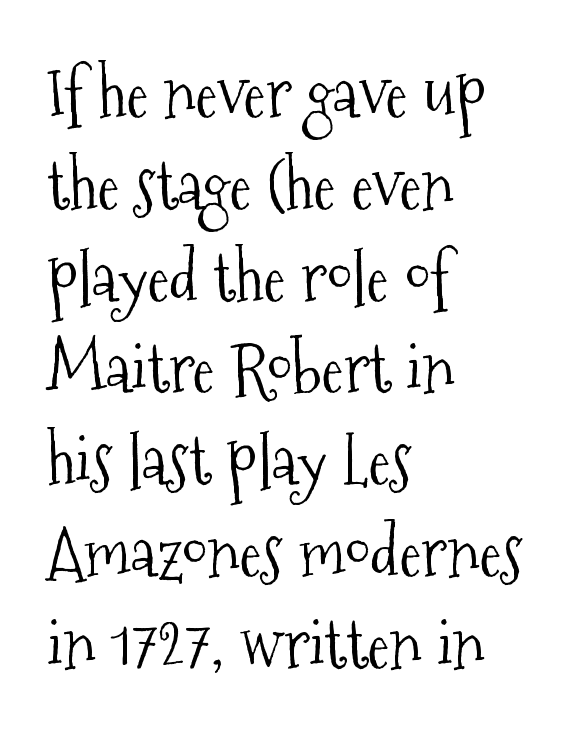
{"serif": "yes", "italic": "no", "bold": "no", "weight": "light", "width": "condensed", "stroke_contrast": "medium", "x_height": "medium", "monospaced": "no", "underline": "no", "align": "left", "line_spacing": "normal", "line_spacing_ratio": 1.37, "letter_spacing": "normal", "letter_spacing_em": 0.0, "glyph_px": 67}
